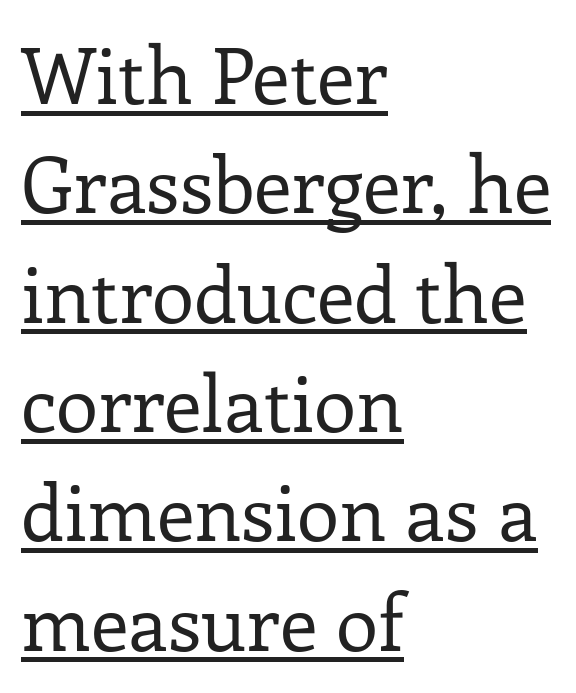
The image shows 77 px regular-weight serif type, upright; set left-aligned, normal line spacing (1.42x), normal letter spacing, underlined; low stroke contrast and a medium x-height.
